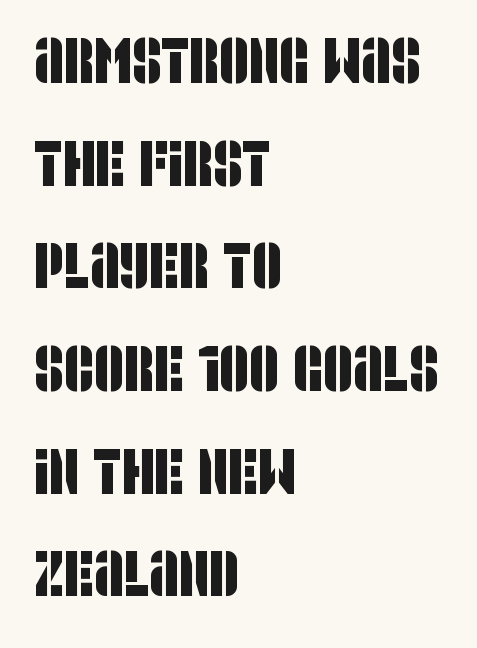
{"serif": "no", "width": "condensed", "stroke_contrast": "low", "x_height": "large", "monospaced": "no", "underline": "no", "align": "left", "line_spacing": "normal", "line_spacing_ratio": 1.58, "letter_spacing": "normal", "letter_spacing_em": 0.0, "glyph_px": 65}
